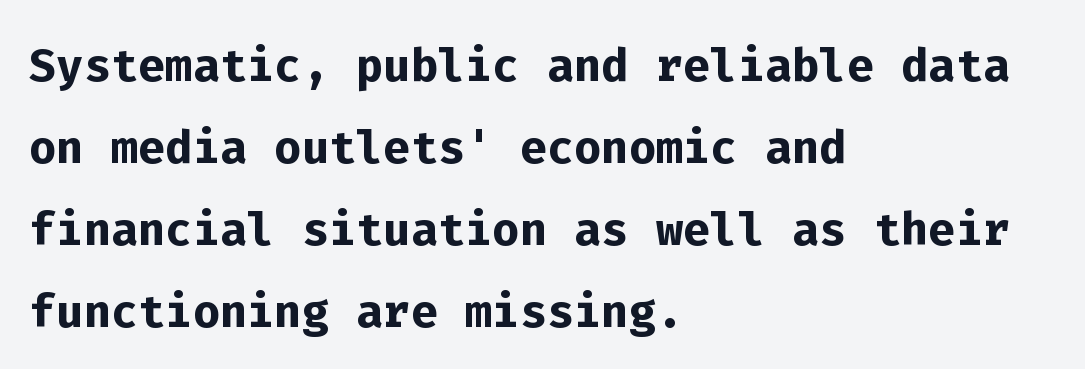
{"serif": "no", "italic": "no", "bold": "yes", "weight": "semibold", "width": "normal", "stroke_contrast": "low", "x_height": "medium", "monospaced": "yes", "underline": "no", "align": "left", "line_spacing": "normal", "line_spacing_ratio": 1.28, "letter_spacing": "normal", "letter_spacing_em": 0.0, "glyph_px": 64}
